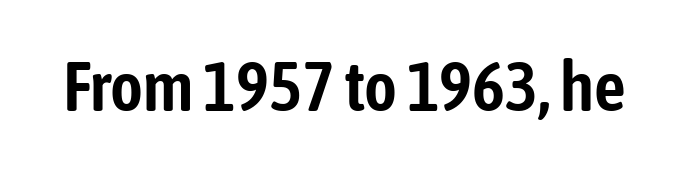
{"serif": "no", "italic": "no", "width": "condensed", "stroke_contrast": "low", "x_height": "medium", "monospaced": "no", "underline": "no", "letter_spacing": "normal", "letter_spacing_em": 0.0, "glyph_px": 70}
